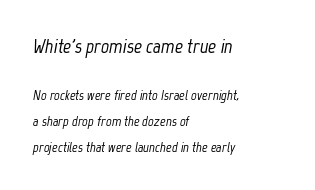
Horizontally, the lines are justified to the leading edge only. Letter spacing: default. In this sample the first text group is rendered at the bigger scale. The strip under each line holds only bare page. These lines were composed using italics.
